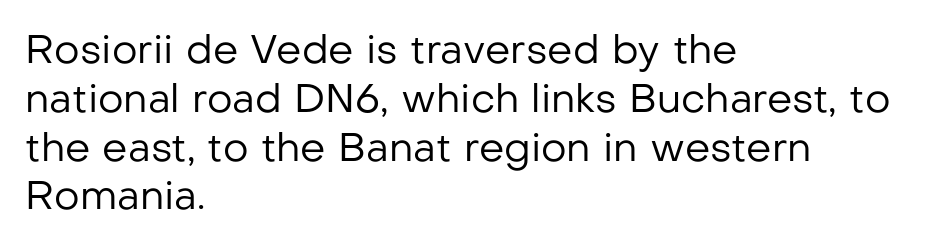
The image shows 40 px regular-weight sans-serif type, upright; set left-aligned, line spacing 1.22x, normal letter spacing, not underlined; low stroke contrast and a medium x-height.
